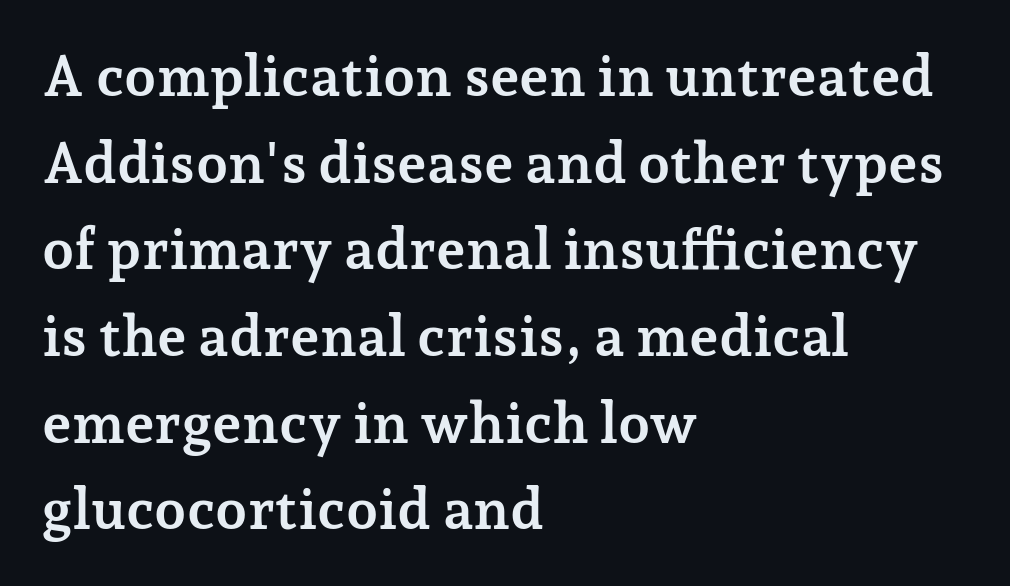
{"serif": "yes", "italic": "no", "bold": "yes", "weight": "semibold", "width": "normal", "stroke_contrast": "low", "x_height": "medium", "monospaced": "no", "underline": "no", "align": "left", "line_spacing": "normal", "line_spacing_ratio": 1.52, "letter_spacing": "normal", "letter_spacing_em": 0.0, "glyph_px": 57}
